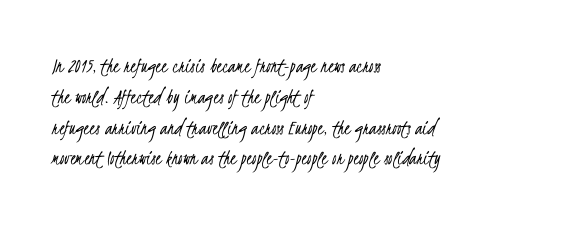
{"bold": "no", "underline": "no", "align": "left", "line_spacing": "normal", "line_spacing_ratio": 1.4, "letter_spacing": "normal", "letter_spacing_em": 0.0, "glyph_px": 22}
